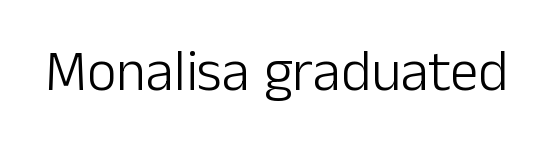
Q: Is the text bold? A: No.
Q: Is the text italic (slanted)? A: No, it is upright.
Q: Is the typeface a serif or a sans-serif typeface? A: Sans-serif.
Q: Is the text underlined? A: No.
Q: Is the spacing between letters normal or unusually wide? A: Normal.
Q: Width (condensed, normal, or wide)? A: Normal.
Q: Stroke contrast? A: Low.
Q: x-height? A: Medium.
Q: Monospaced? A: No.
